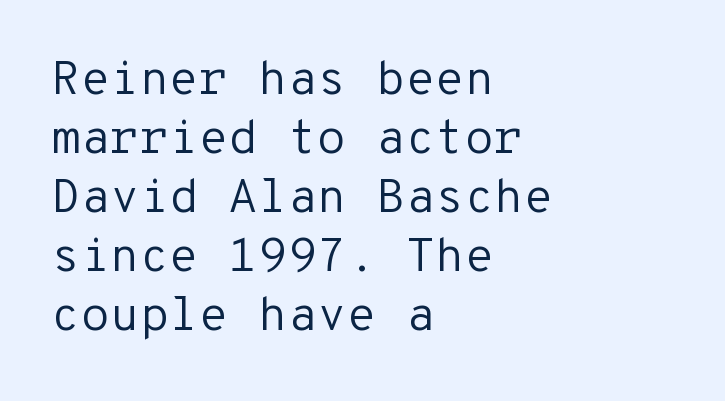
{"serif": "no", "italic": "no", "bold": "no", "weight": "regular", "width": "normal", "stroke_contrast": "low", "x_height": "medium", "monospaced": "yes", "underline": "no", "align": "left", "line_spacing_ratio": 1.23, "letter_spacing": "normal", "letter_spacing_em": 0.0, "glyph_px": 48}
